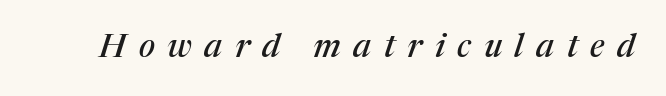
Q: Is the text italic (slanted)? A: Yes, it leans right by about 17 degrees.
Q: Is the typeface a serif or a sans-serif typeface? A: Serif.
Q: Is the text underlined? A: No.
Q: Is the spacing between letters normal or unusually wide? A: Unusually wide.
Q: Width (condensed, normal, or wide)? A: Normal.
Q: Stroke contrast? A: Medium.
Q: x-height? A: Medium.
Q: Monospaced? A: No.
